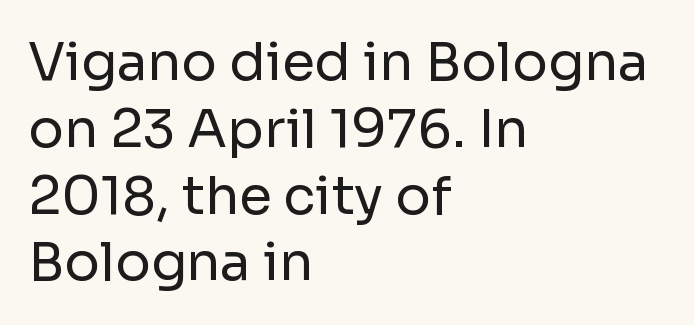
{"serif": "no", "italic": "no", "bold": "no", "weight": "regular", "width": "normal", "stroke_contrast": "low", "x_height": "medium", "monospaced": "no", "underline": "no", "align": "left", "line_spacing": "normal", "line_spacing_ratio": 1.26, "letter_spacing": "normal", "letter_spacing_em": 0.0, "glyph_px": 53}
